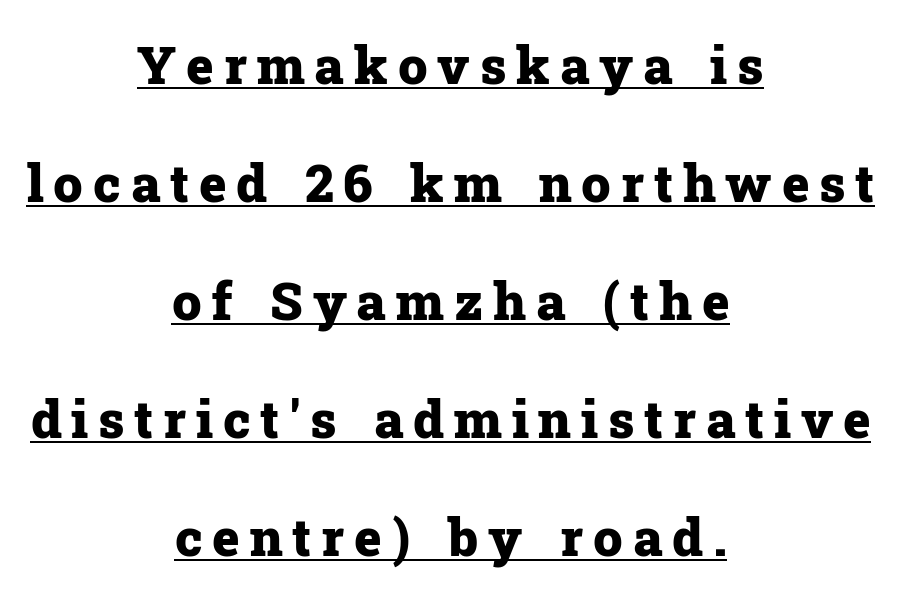
{"serif": "yes", "italic": "no", "bold": "yes", "weight": "heavy", "width": "normal", "stroke_contrast": "low", "x_height": "medium", "monospaced": "no", "underline": "yes", "align": "center", "line_spacing": "loose", "line_spacing_ratio": 2.27, "glyph_px": 52}
